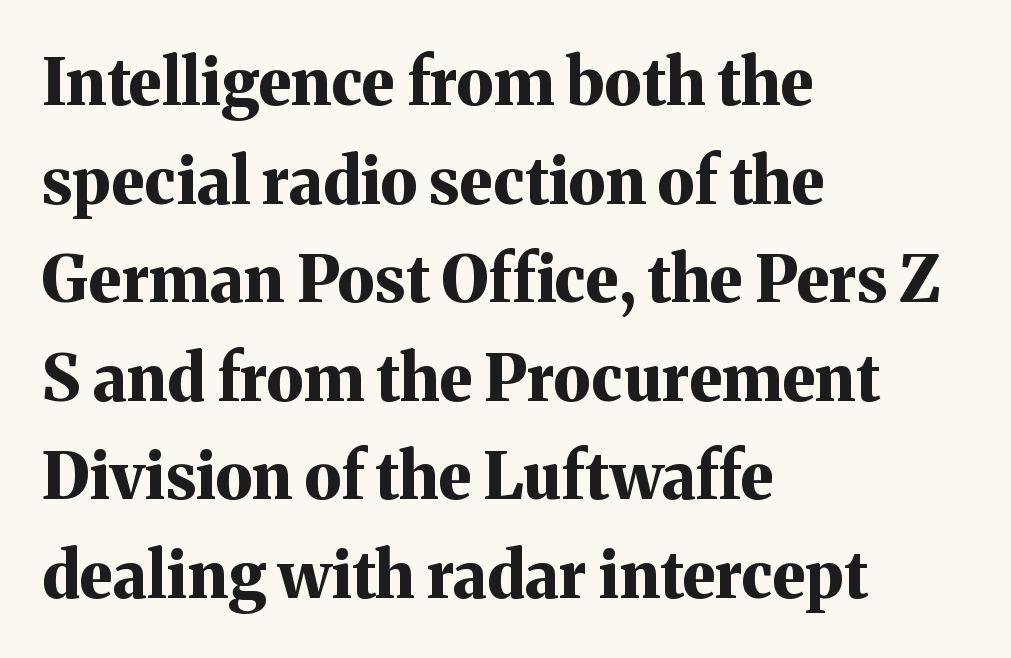
{"serif": "yes", "italic": "no", "bold": "yes", "weight": "bold", "width": "normal", "stroke_contrast": "medium", "x_height": "medium", "monospaced": "no", "underline": "no", "align": "left", "line_spacing": "normal", "line_spacing_ratio": 1.54, "letter_spacing": "normal", "letter_spacing_em": 0.0, "glyph_px": 64}
